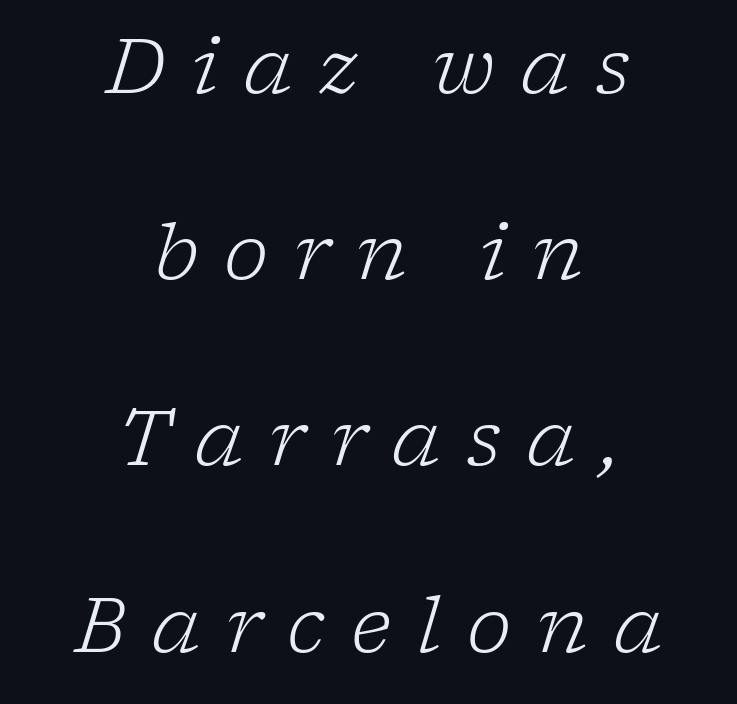
Q: Is the text bold? A: No.
Q: Is the text italic (slanted)? A: Yes, it leans right by about 17 degrees.
Q: Is the typeface a serif or a sans-serif typeface? A: Serif.
Q: Is the text underlined? A: No.
Q: How is the paragraph aligned? A: Centered.
Q: Is the spacing between letters normal or unusually wide? A: Unusually wide.
Q: Is the spacing between lines tight, normal or loose? A: Loose.
Q: Width (condensed, normal, or wide)? A: Normal.
Q: Stroke contrast? A: Low.
Q: x-height? A: Medium.
Q: Monospaced? A: No.
